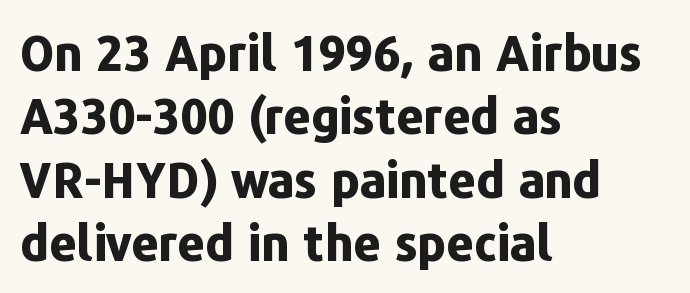
The image shows 48 px bold sans-serif type, upright; set left-aligned, normal line spacing (1.32x), normal letter spacing, not underlined; low stroke contrast and a medium x-height.
